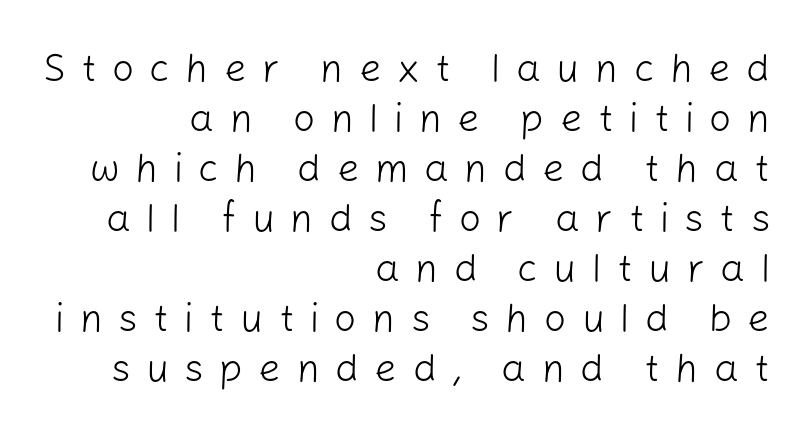
Q: Is the text bold? A: No.
Q: Is the text italic (slanted)? A: No, it is upright.
Q: Is the typeface a serif or a sans-serif typeface? A: Sans-serif.
Q: Is the text underlined? A: No.
Q: How is the paragraph aligned? A: Right-aligned.
Q: Is the spacing between letters normal or unusually wide? A: Unusually wide.
Q: Is the spacing between lines tight, normal or loose? A: Normal.
Q: Width (condensed, normal, or wide)? A: Normal.
Q: Stroke contrast? A: Low.
Q: x-height? A: Medium.
Q: Monospaced? A: No.
